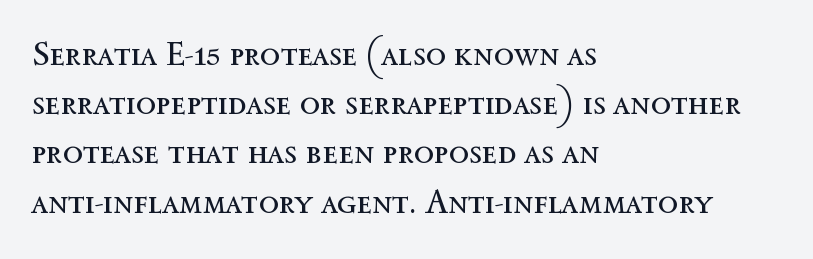
Q: Is the text bold? A: No.
Q: Is the text italic (slanted)? A: No, it is upright.
Q: Is the text underlined? A: No.
Q: How is the paragraph aligned? A: Left-aligned.
Q: Is the spacing between letters normal or unusually wide? A: Normal.
Q: Is the spacing between lines tight, normal or loose? A: Normal.
Q: Width (condensed, normal, or wide)? A: Normal.
Q: x-height? A: Medium.
Q: Monospaced? A: No.
